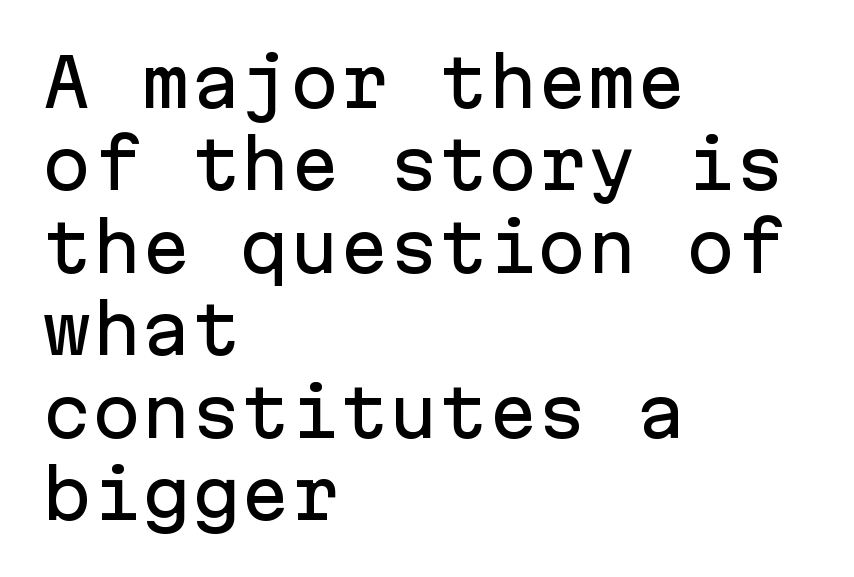
Spacing verdict: monospaced, one width for all characters. Serif or sans? Sans — the stroke terminals are bare. What stands out about the letter spacing? Nothing — it is the standard amount. A clean baseline with only descenders dipping below it.
